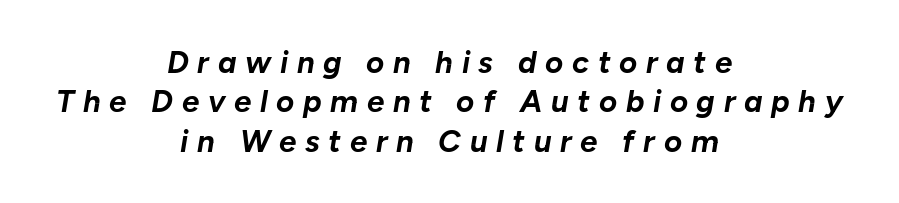
{"italic": "yes", "lean": "right", "slant_degrees": 10, "bold": "yes", "weight": "bold", "width": "normal", "stroke_contrast": "low", "x_height": "medium", "monospaced": "no", "underline": "no", "align": "center", "line_spacing": "normal", "line_spacing_ratio": 1.27, "letter_spacing": "wide", "letter_spacing_em": 0.28, "glyph_px": 31}
